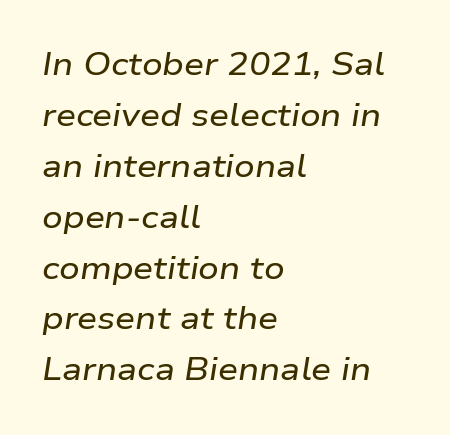
Q: Is the text italic (slanted)? A: Yes, it leans right by about 9 degrees.
Q: Is the text underlined? A: No.
Q: How is the paragraph aligned? A: Left-aligned.
Q: Is the spacing between letters normal or unusually wide? A: Normal.
Q: Is the spacing between lines tight, normal or loose? A: Normal.
Q: Width (condensed, normal, or wide)? A: Wide.
Q: Stroke contrast? A: Low.
Q: x-height? A: Medium.
Q: Monospaced? A: No.
